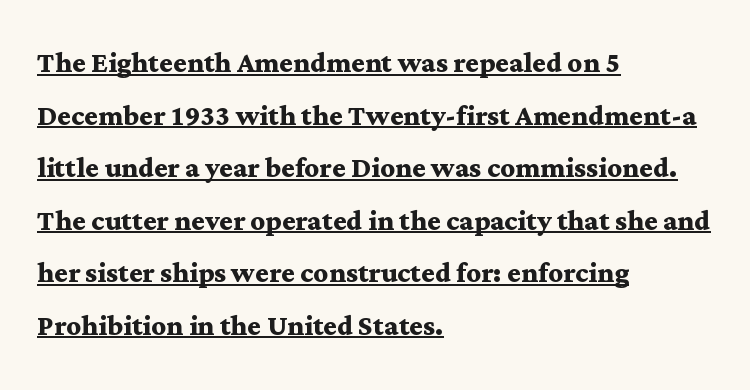
Q: Is the text bold? A: Yes.
Q: Is the text italic (slanted)? A: No, it is upright.
Q: Is the typeface a serif or a sans-serif typeface? A: Serif.
Q: Is the text underlined? A: Yes.
Q: How is the paragraph aligned? A: Left-aligned.
Q: Is the spacing between letters normal or unusually wide? A: Normal.
Q: Is the spacing between lines tight, normal or loose? A: Normal.
Q: Width (condensed, normal, or wide)? A: Wide.
Q: Stroke contrast? A: Medium.
Q: x-height? A: Medium.
Q: Monospaced? A: No.
